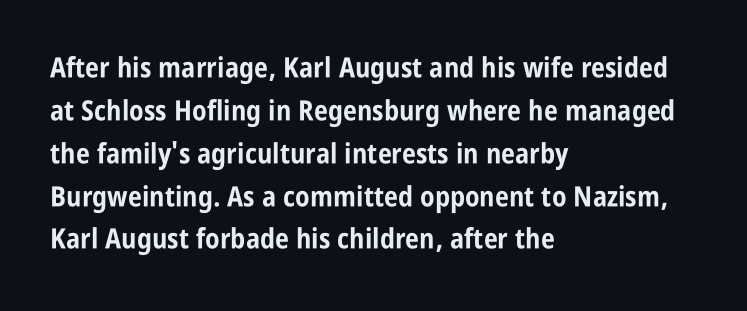
{"serif": "no", "italic": "no", "bold": "yes", "weight": "bold", "width": "condensed", "stroke_contrast": "low", "x_height": "large", "monospaced": "no", "underline": "no", "align": "left", "line_spacing": "normal", "line_spacing_ratio": 1.53, "letter_spacing": "normal", "letter_spacing_em": 0.0, "glyph_px": 28}
